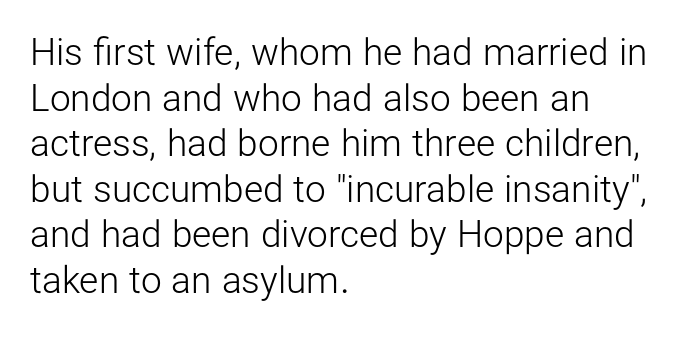
{"serif": "no", "italic": "no", "bold": "no", "weight": "light", "width": "normal", "stroke_contrast": "low", "x_height": "medium", "monospaced": "no", "underline": "no", "align": "left", "line_spacing_ratio": 1.23, "letter_spacing": "normal", "letter_spacing_em": 0.0, "glyph_px": 37}
